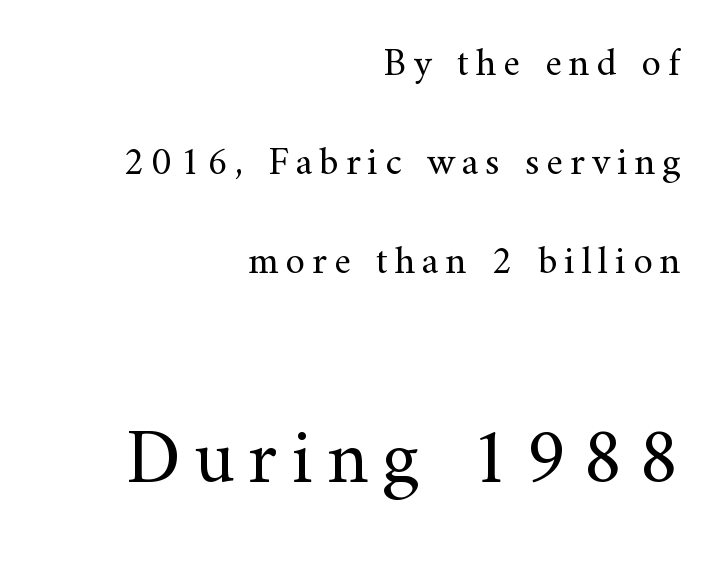
{"serif": "yes", "italic": "no", "bold": "no", "weight": "regular", "width": "normal", "stroke_contrast": "medium", "x_height": "small", "monospaced": "no", "underline": "no", "align": "right", "line_spacing": "loose", "line_spacing_ratio": 2.48, "larger_block": "second", "size_ratio": 2.0, "glyph_px": 80}
